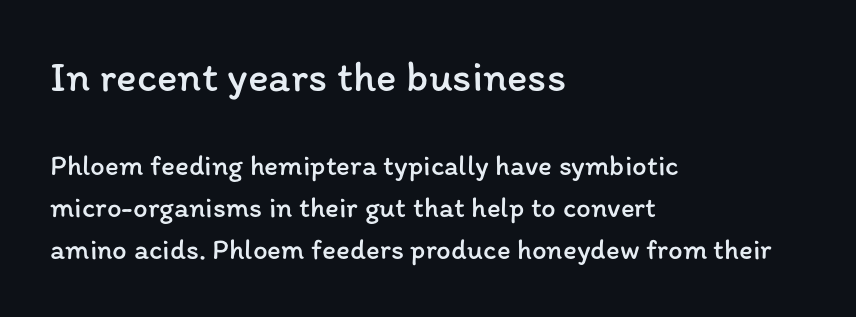
Q: Is the text bold? A: No.
Q: Is the text italic (slanted)? A: No, it is upright.
Q: Is the text underlined? A: No.
Q: How is the paragraph aligned? A: Left-aligned.
Q: Is the spacing between letters normal or unusually wide? A: Normal.
Q: Is the spacing between lines tight, normal or loose? A: Normal.
Q: Which block of text is set in a larger size, the first (top) or the second (bottom)? A: The first (top) one.
Q: Width (condensed, normal, or wide)? A: Normal.
Q: Stroke contrast? A: Low.
Q: x-height? A: Medium.
Q: Monospaced? A: No.
